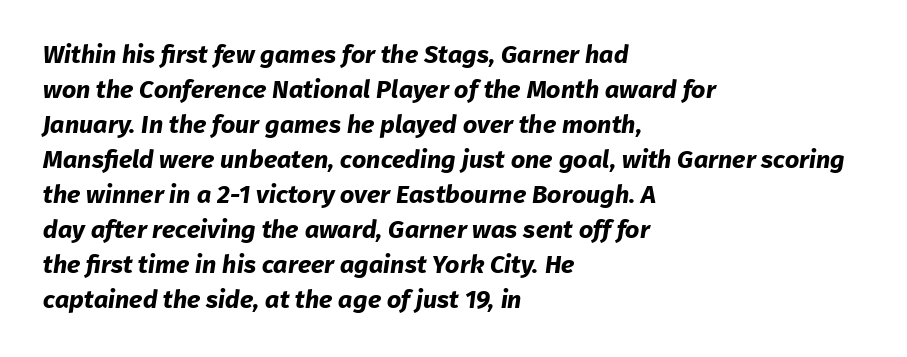
The image shows 25 px bold type; set left-aligned, normal line spacing (1.4x), normal letter spacing, not underlined.
